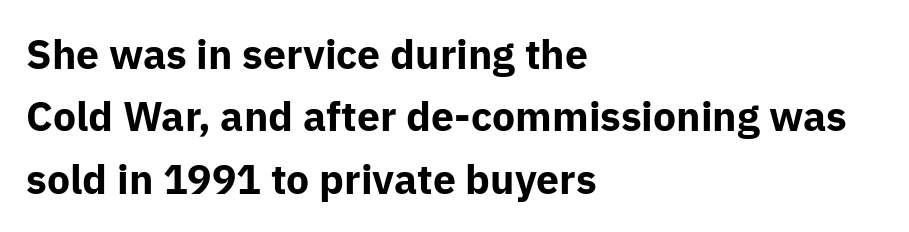
Character widths vary here, with narrow letters taking less room than wide ones. You could call the tracking neutral — neither tight nor loose. Grotesque or geometric, the face here clearly has no serifs. The space between consecutive lines is moderate. Chunky letters — that's bold for sure. The strip under each line holds only bare page.
